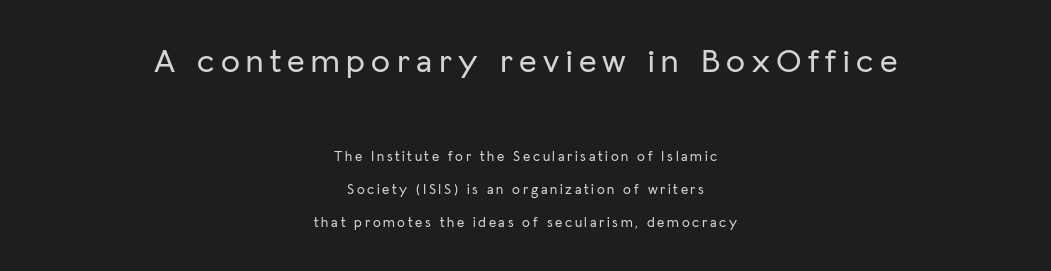
The image shows 34 px sans-serif type, upright; set centered, loose line spacing (2.35x), not underlined; the first (top) block is 2.43x larger; low stroke contrast and a medium x-height.
